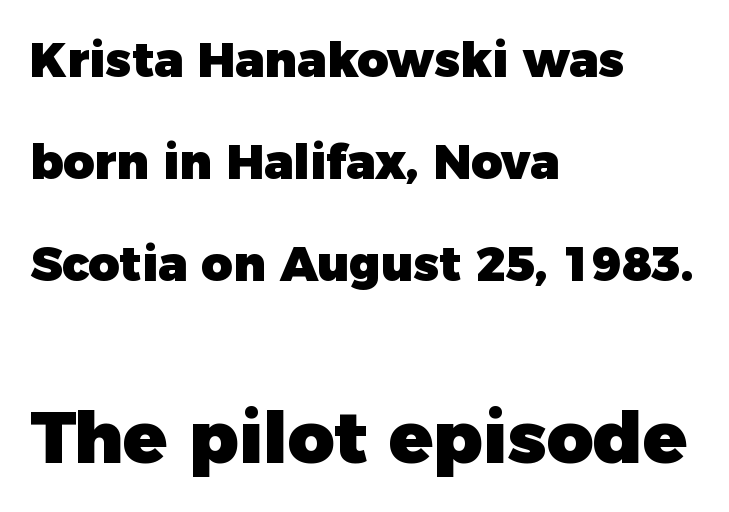
The image shows 72 px heavy sans-serif type, upright; set left-aligned, loose line spacing (2.12x), normal letter spacing, not underlined; the second (bottom) block is 1.5x larger; low stroke contrast and a medium x-height.
